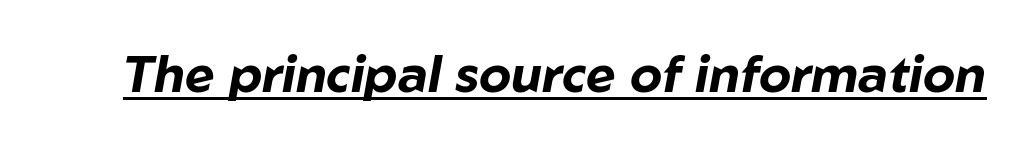
Q: Is the text bold? A: Yes.
Q: Is the text italic (slanted)? A: Yes, it leans right by about 10 degrees.
Q: Is the text underlined? A: Yes.
Q: Is the spacing between letters normal or unusually wide? A: Normal.
Q: Width (condensed, normal, or wide)? A: Normal.
Q: Stroke contrast? A: Low.
Q: x-height? A: Medium.
Q: Monospaced? A: No.
